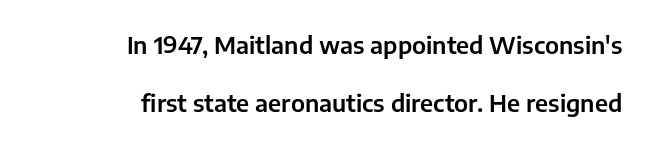
Students, observe: this is what heavily led, spacious text looks like. The specimen omits any rule beneath the text block's lines. The lines are quadded right. The type is set solid horizontally, with unmodified tracking. Nope, not italic — everything's standing straight.
